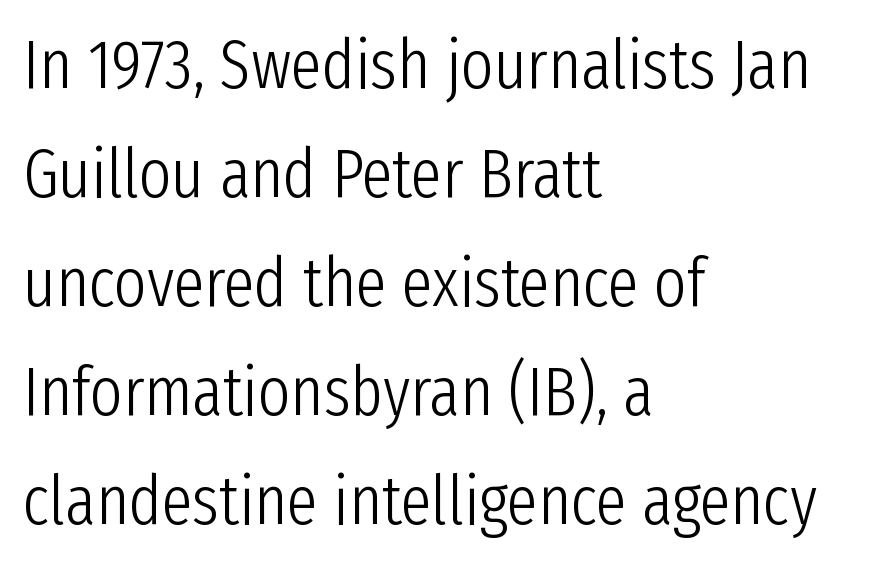
The image shows 69 px light, condensed sans-serif type, upright; set left-aligned, normal line spacing (1.58x), normal letter spacing, not underlined; low stroke contrast and a medium x-height.
